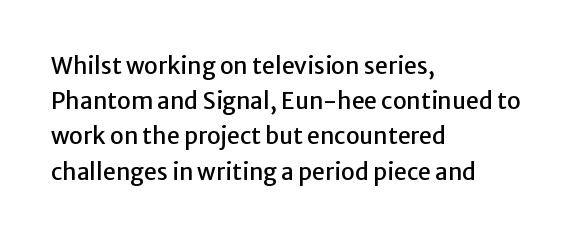
{"italic": "no", "underline": "no", "align": "left", "line_spacing": "normal", "line_spacing_ratio": 1.53, "letter_spacing": "normal", "letter_spacing_em": 0.0, "glyph_px": 23}
